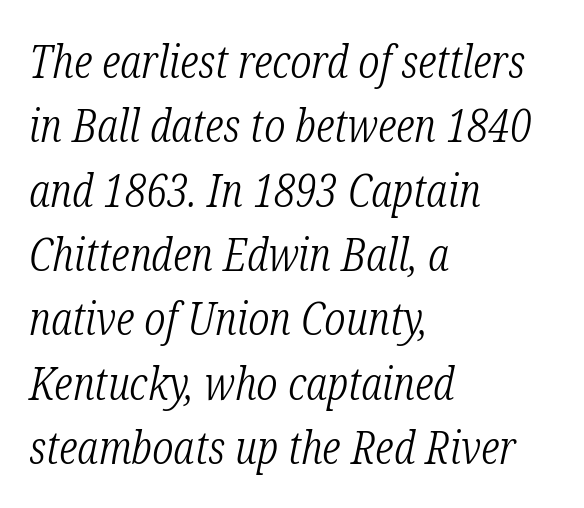
{"serif": "yes", "italic": "yes", "lean": "right", "slant_degrees": 12, "bold": "no", "weight": "light", "width": "condensed", "stroke_contrast": "low", "x_height": "medium", "monospaced": "no", "underline": "no", "align": "left", "line_spacing": "normal", "line_spacing_ratio": 1.43, "letter_spacing": "normal", "letter_spacing_em": 0.0, "glyph_px": 45}
